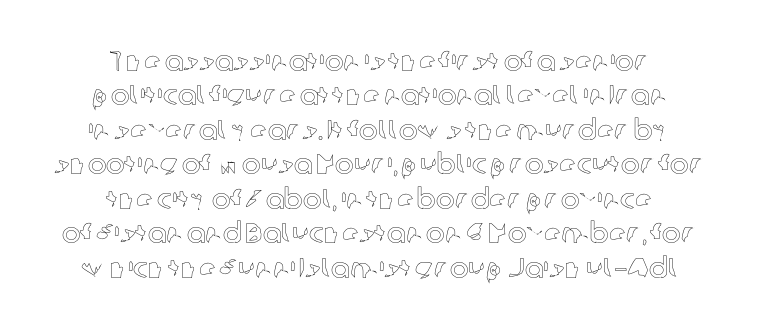
{"italic": "no", "width": "normal", "x_height": "medium", "monospaced": "no", "underline": "no", "align": "center", "line_spacing_ratio": 1.23, "letter_spacing": "normal", "letter_spacing_em": 0.0, "glyph_px": 28}
